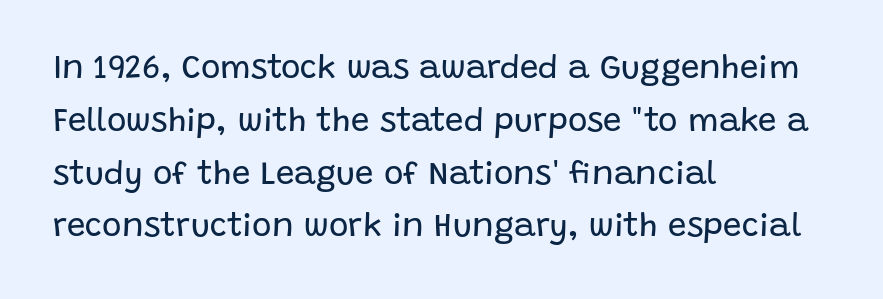
Proportional: the letters do not fall into vertical columns. Descenders are the only things crossing below the line. These lines sit exactly where default settings would place them. Teacher's note: observe the even left margin — that is flush-left alignment.
